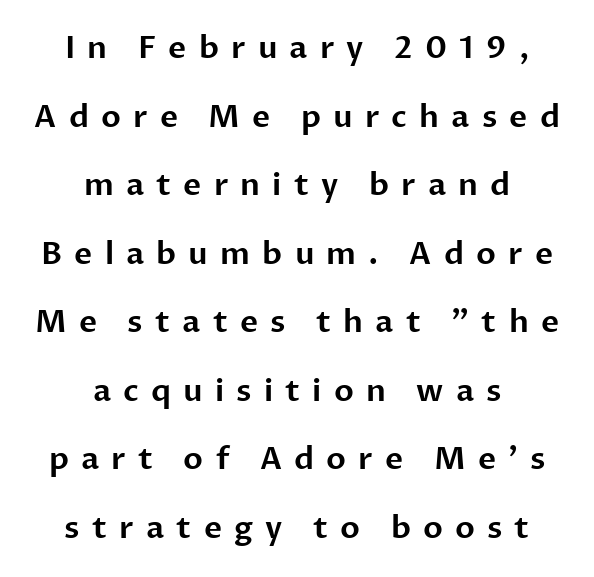
Short note: letters widely spaced. Anything drawn beneath the words? Only blank space. Casual observation: everything's sitting right in the middle. Upright lettering throughout.
